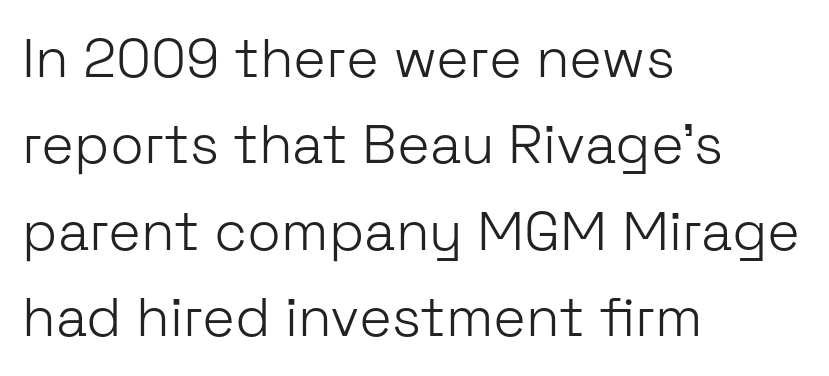
Q: Is the text bold? A: No.
Q: Is the text italic (slanted)? A: No, it is upright.
Q: Is the typeface a serif or a sans-serif typeface? A: Sans-serif.
Q: Is the text underlined? A: No.
Q: How is the paragraph aligned? A: Left-aligned.
Q: Is the spacing between letters normal or unusually wide? A: Normal.
Q: Is the spacing between lines tight, normal or loose? A: Normal.
Q: Width (condensed, normal, or wide)? A: Normal.
Q: Stroke contrast? A: Low.
Q: x-height? A: Medium.
Q: Monospaced? A: No.
